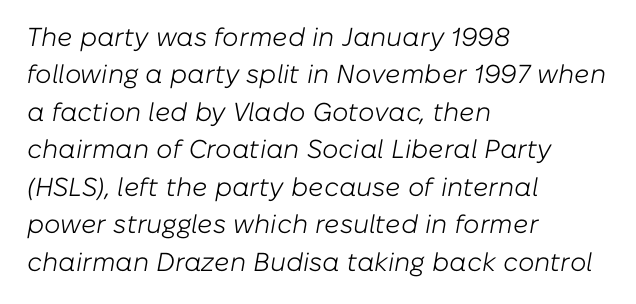
Default kerning and tracking; the words read as compact shapes. Caption: multi-line text, flush left, ragged right. The leading is moderate, giving the passage an even texture. Each row of text sits above clean, open space.
